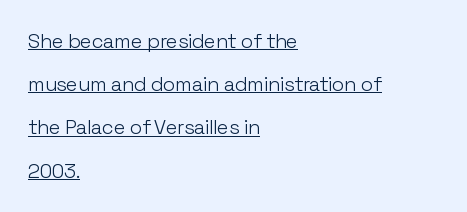
Q: Is the text bold? A: No.
Q: Is the text italic (slanted)? A: No, it is upright.
Q: Is the text underlined? A: Yes.
Q: How is the paragraph aligned? A: Left-aligned.
Q: Is the spacing between letters normal or unusually wide? A: Normal.
Q: Is the spacing between lines tight, normal or loose? A: Loose.
